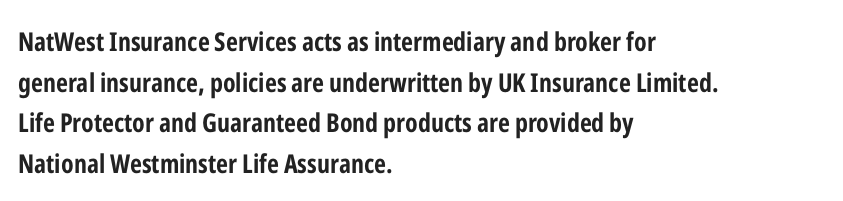
{"italic": "no", "bold": "yes", "underline": "no", "align": "left", "line_spacing": "normal", "line_spacing_ratio": 1.56, "letter_spacing": "normal", "letter_spacing_em": 0.0, "glyph_px": 26}
